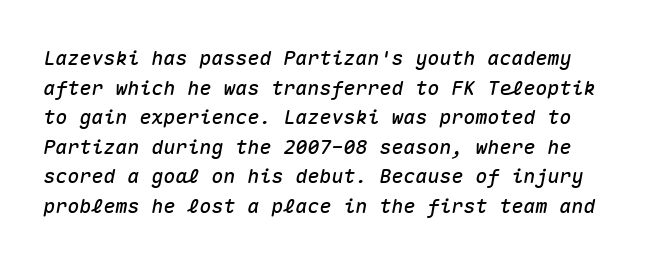
Q: Is the text italic (slanted)? A: Yes, it leans right by about 10 degrees.
Q: Is the text underlined? A: No.
Q: Is the spacing between letters normal or unusually wide? A: Normal.
Q: Is the spacing between lines tight, normal or loose? A: Normal.
